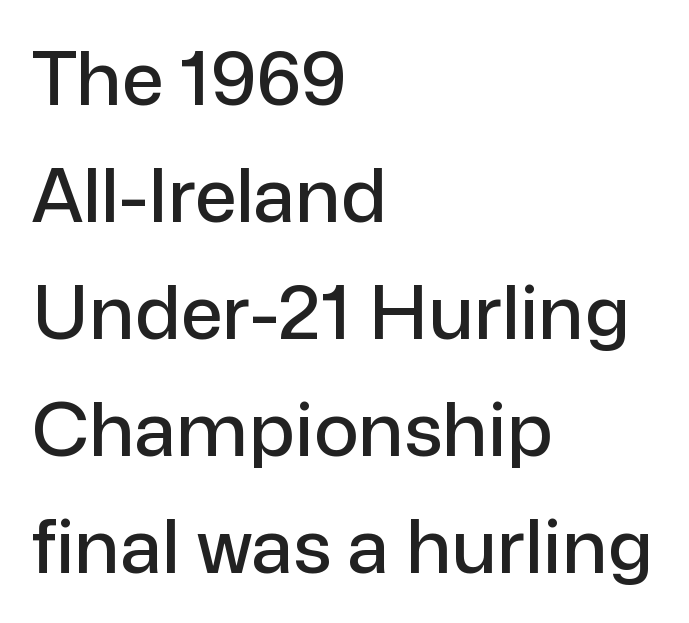
Unlike a traditional serif, this face leaves its strokes unadorned. A bare baseline throughout the passage. Character widths vary here, with narrow letters taking less room than wide ones. Every row of glyphs begins at an identical x-position on the left. Quick note: interline space is typical.
